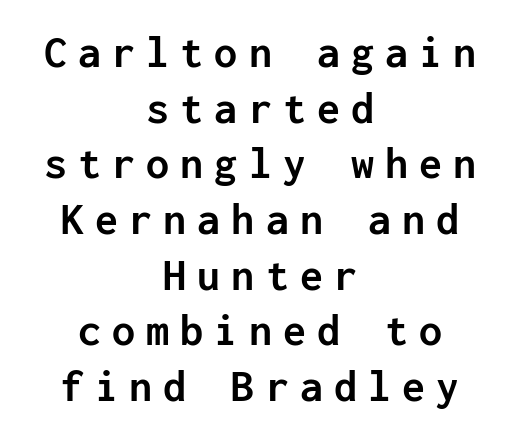
Q: Is the text bold? A: Yes.
Q: Is the text italic (slanted)? A: No, it is upright.
Q: Is the typeface a serif or a sans-serif typeface? A: Sans-serif.
Q: Is the text underlined? A: No.
Q: How is the paragraph aligned? A: Centered.
Q: Is the spacing between letters normal or unusually wide? A: Unusually wide.
Q: Width (condensed, normal, or wide)? A: Normal.
Q: Stroke contrast? A: Low.
Q: x-height? A: Medium.
Q: Monospaced? A: Yes.
